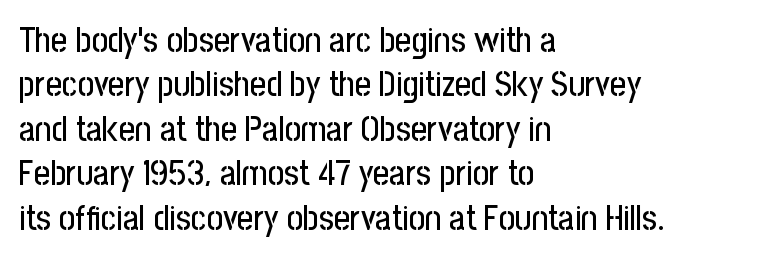
Does the leading feel generous? No, just average. Words appear dense and cohesive because spacing is normal. These lines are set flush left with a ragged right edge. Type without underlining. Each letter keeps its own natural width here, so spacing adapts to shape.
